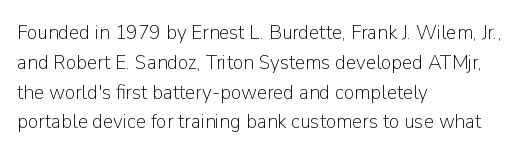
Q: Is the text bold? A: No.
Q: Is the text italic (slanted)? A: No, it is upright.
Q: Is the text underlined? A: No.
Q: How is the paragraph aligned? A: Left-aligned.
Q: Is the spacing between letters normal or unusually wide? A: Normal.
Q: Is the spacing between lines tight, normal or loose? A: Normal.
